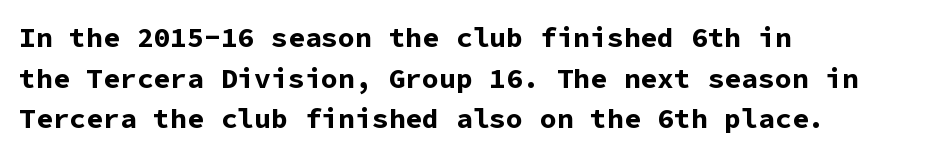
Q: Is the text bold? A: Yes.
Q: Is the text italic (slanted)? A: No, it is upright.
Q: Is the typeface a serif or a sans-serif typeface? A: Sans-serif.
Q: Is the text underlined? A: No.
Q: How is the paragraph aligned? A: Left-aligned.
Q: Is the spacing between letters normal or unusually wide? A: Normal.
Q: Is the spacing between lines tight, normal or loose? A: Normal.
Q: Width (condensed, normal, or wide)? A: Normal.
Q: Stroke contrast? A: Low.
Q: x-height? A: Medium.
Q: Monospaced? A: Yes.
